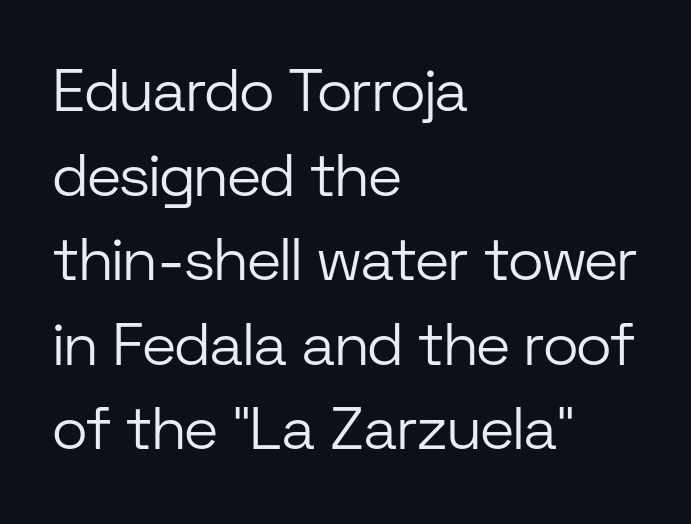
The block of text has a typical density, with ordinary space between rows. Between one letter and the next there's only the usual sliver of space. Serif or sans? Sans — the stroke terminals are bare. The zone under the glyphs is completely vacant.
